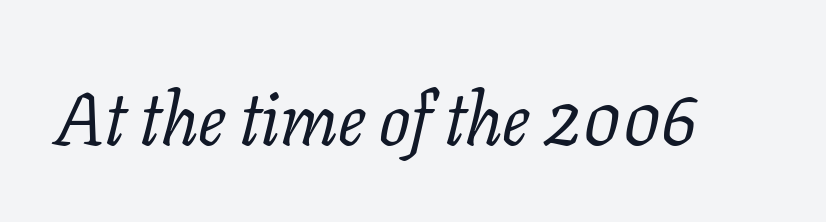
Q: Is the text bold? A: No.
Q: Is the text italic (slanted)? A: Yes, it leans right by about 11 degrees.
Q: Is the typeface a serif or a sans-serif typeface? A: Serif.
Q: Is the text underlined? A: No.
Q: Is the spacing between letters normal or unusually wide? A: Normal.
Q: Width (condensed, normal, or wide)? A: Normal.
Q: Stroke contrast? A: Low.
Q: x-height? A: Medium.
Q: Monospaced? A: No.
